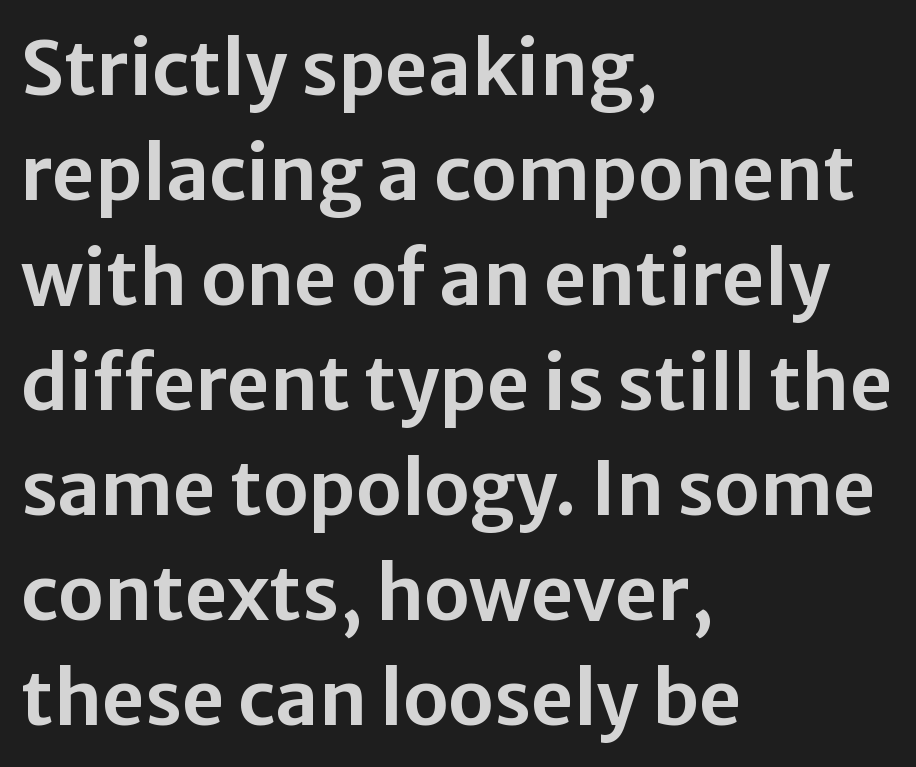
Q: Is the text italic (slanted)? A: No, it is upright.
Q: Is the typeface a serif or a sans-serif typeface? A: Sans-serif.
Q: Is the text underlined? A: No.
Q: How is the paragraph aligned? A: Left-aligned.
Q: Is the spacing between letters normal or unusually wide? A: Normal.
Q: Is the spacing between lines tight, normal or loose? A: Normal.
Q: Width (condensed, normal, or wide)? A: Normal.
Q: Stroke contrast? A: Low.
Q: x-height? A: Medium.
Q: Monospaced? A: No.
